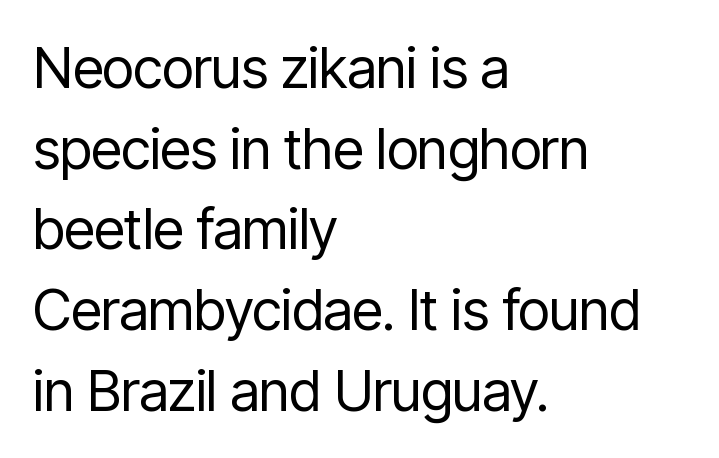
Underline: absent. Do the characters align in a grid? No, the font is proportional. This sample uses an upright cut, with every glyph sitting square on the baseline. Successive baselines arrive at the customary interval.
